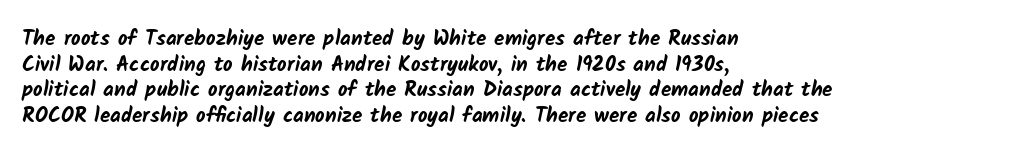
Does extra space separate the letters? No, they use regular spacing. The rendering anchors every line to the left-hand side. The baseline area is clear. Heavy-handed strokes throughout: this text is bold.
